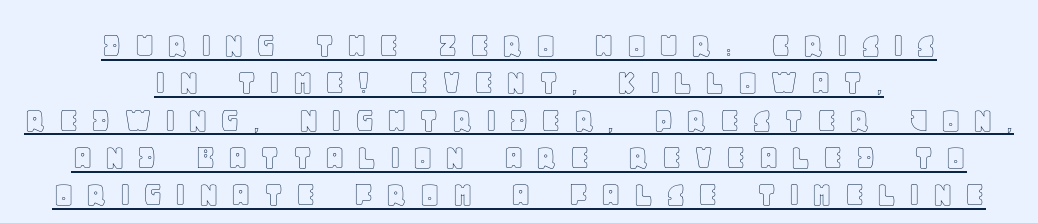
Does a line run under the words? Yes, clearly. In terms of leading, this rendering errs on the cramped side. The rendering uses natural spacing where letterforms have individual widths. Horizontally, the lines are justified to the midpoint only. This sample uses an upright cut, with every glyph sitting square on the baseline.
